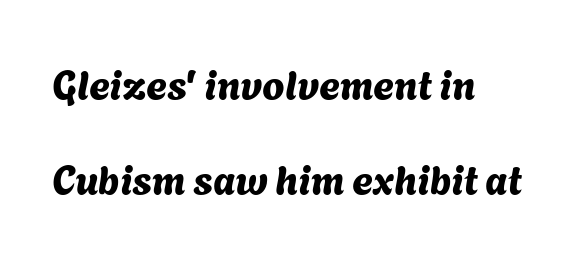
{"serif": "no", "width": "normal", "stroke_contrast": "medium", "x_height": "medium", "monospaced": "no", "underline": "no", "line_spacing": "loose", "line_spacing_ratio": 2.37, "letter_spacing": "normal", "letter_spacing_em": 0.0, "glyph_px": 40}
